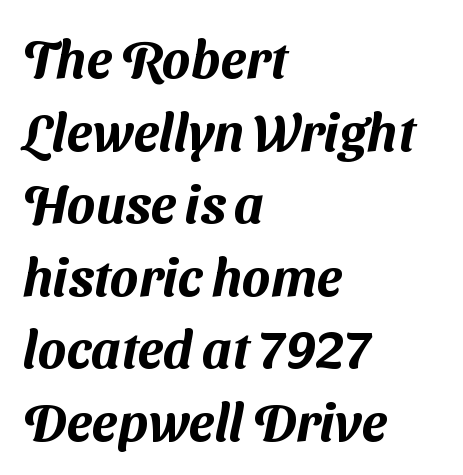
The image shows 53 px sans-serif type; set left-aligned, normal line spacing (1.37x), normal letter spacing, not underlined; medium stroke contrast and a medium x-height.
